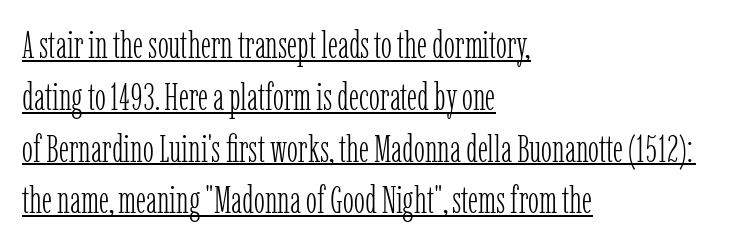
Each line starts at the same left margin while the right side varies. A serif font was chosen for this passage. A quiet, ordinary-to-light weight characterises the typeface. This rendering leaves character spacing at its baseline value. These lines were composed using upright roman letters.
